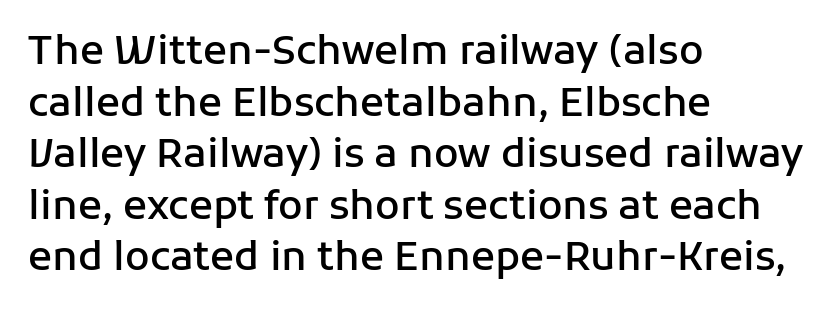
Honestly, the row spacing looks completely unremarkable. This sample is left-justified, so line endings fall wherever the words run out. Honestly, the letter spacing is just normal — you wouldn't notice it. The font family rendered here belongs to the sans-serif group. A roman cut, with each character standing at attention. Bare-footed words on every line.
